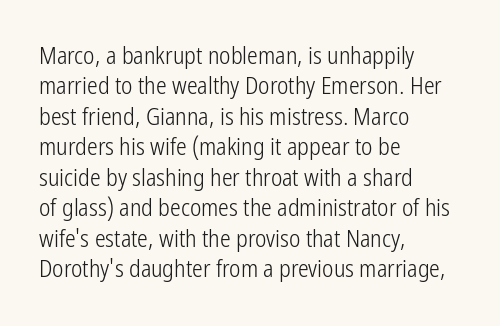
{"italic": "no", "bold": "no", "underline": "no", "align": "left", "line_spacing": "normal", "line_spacing_ratio": 1.27, "letter_spacing": "normal", "letter_spacing_em": 0.0, "glyph_px": 24}
